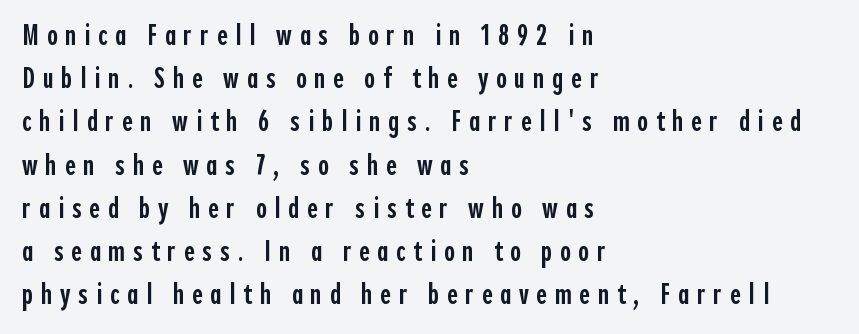
{"serif": "no", "italic": "no", "bold": "semi", "weight": "semibold", "width": "condensed", "x_height": "medium", "monospaced": "no", "underline": "no", "align": "left", "line_spacing": "normal", "line_spacing_ratio": 1.49, "letter_spacing": "wide", "letter_spacing_em": 0.27, "glyph_px": 29}
